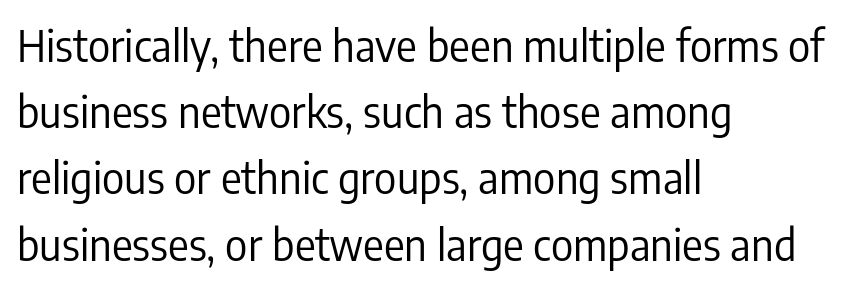
{"serif": "no", "italic": "no", "bold": "no", "weight": "regular", "width": "condensed", "stroke_contrast": "low", "x_height": "medium", "monospaced": "no", "underline": "no", "align": "left", "line_spacing": "normal", "line_spacing_ratio": 1.54, "letter_spacing": "normal", "letter_spacing_em": 0.0, "glyph_px": 43}
